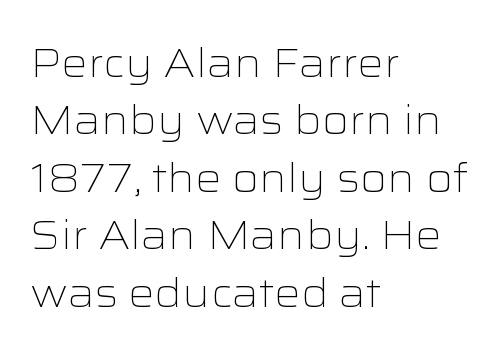
The image shows 41 px light, wide sans-serif type, upright; set left-aligned, normal line spacing (1.4x), normal letter spacing, not underlined; low stroke contrast and a medium x-height.
